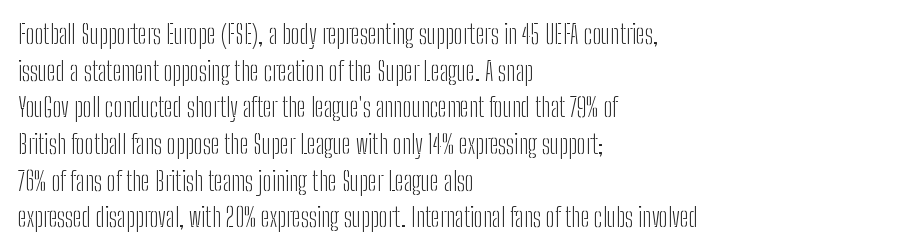
The image shows 26 px text type, upright; set left-aligned, normal line spacing (1.41x), normal letter spacing, not underlined.
